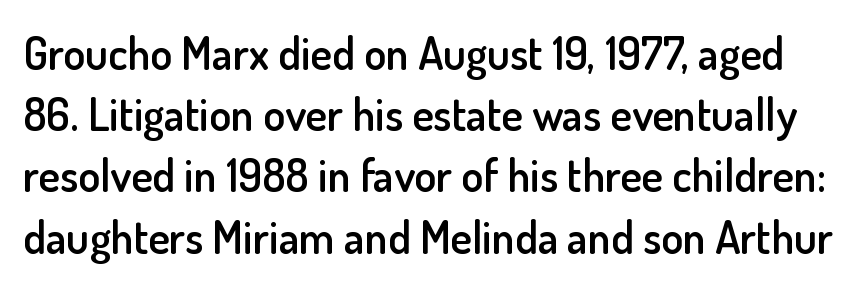
Q: Is the text bold? A: Semi-bold.
Q: Is the text italic (slanted)? A: No, it is upright.
Q: Is the typeface a serif or a sans-serif typeface? A: Sans-serif.
Q: Is the text underlined? A: No.
Q: Is the spacing between letters normal or unusually wide? A: Normal.
Q: Is the spacing between lines tight, normal or loose? A: Normal.
Q: Width (condensed, normal, or wide)? A: Normal.
Q: Stroke contrast? A: Low.
Q: x-height? A: Small.
Q: Monospaced? A: No.
